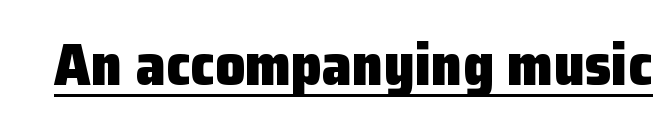
Q: Is the text bold? A: Yes.
Q: Is the text italic (slanted)? A: No, it is upright.
Q: Is the typeface a serif or a sans-serif typeface? A: Sans-serif.
Q: Is the text underlined? A: Yes.
Q: Is the spacing between letters normal or unusually wide? A: Normal.
Q: Width (condensed, normal, or wide)? A: Normal.
Q: Stroke contrast? A: Low.
Q: x-height? A: Medium.
Q: Monospaced? A: No.
